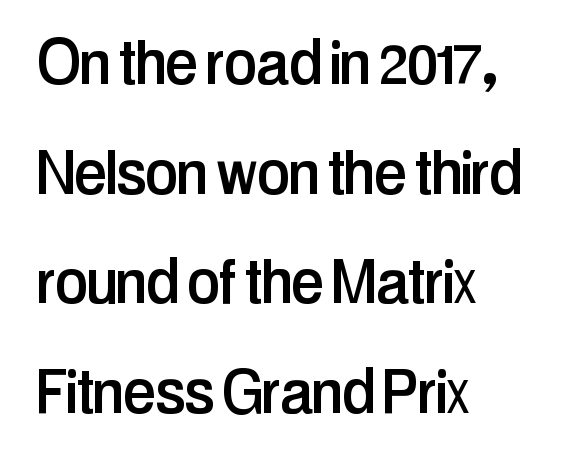
These lines are set flush left with a ragged right edge. Posture: vertical. Interline gaps are of average width in this sample. The area under the type is left untouched.
